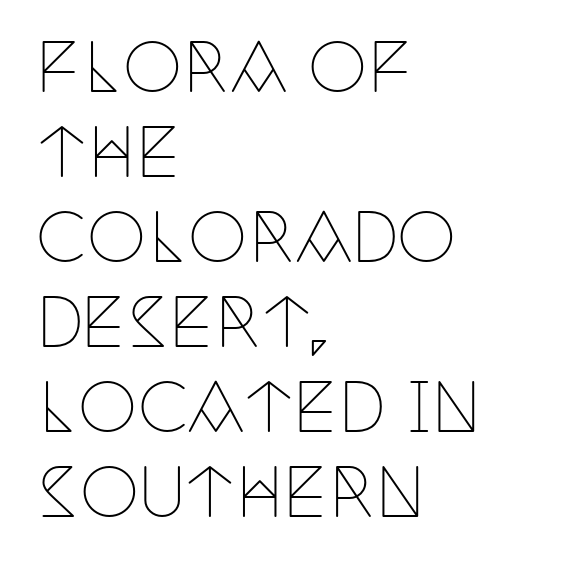
{"serif": "yes", "italic": "no", "bold": "no", "weight": "thin", "width": "condensed", "stroke_contrast": "low", "x_height": "large", "monospaced": "no", "underline": "no", "align": "left", "line_spacing": "normal", "line_spacing_ratio": 1.27, "letter_spacing": "normal", "letter_spacing_em": 0.0, "glyph_px": 67}
